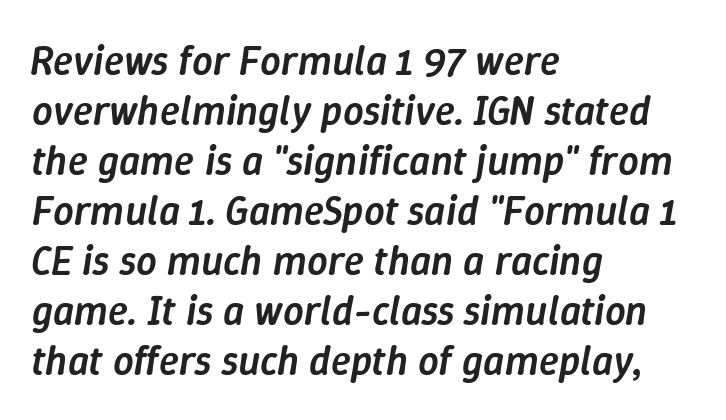
The image shows 41 px semibold type, italic (leaning right); set left-aligned, line spacing 1.22x, normal letter spacing, not underlined; low stroke contrast and a medium x-height.
